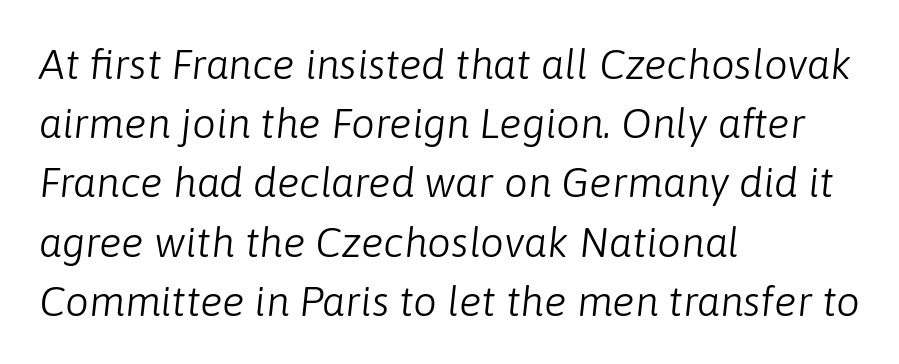
{"italic": "yes", "lean": "right", "slant_degrees": 6, "bold": "no", "weight": "light", "width": "normal", "stroke_contrast": "low", "x_height": "medium", "monospaced": "no", "underline": "no", "align": "left", "line_spacing": "normal", "line_spacing_ratio": 1.41, "letter_spacing": "normal", "letter_spacing_em": 0.0, "glyph_px": 42}
